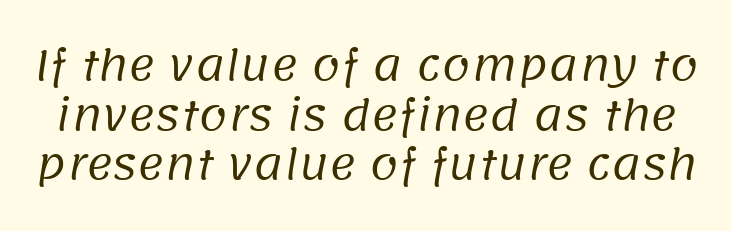
{"serif": "no", "bold": "no", "weight": "regular", "width": "normal", "stroke_contrast": "low", "x_height": "large", "monospaced": "no", "underline": "no", "line_spacing_ratio": 1.21, "letter_spacing": "normal", "letter_spacing_em": 0.0, "glyph_px": 41}
